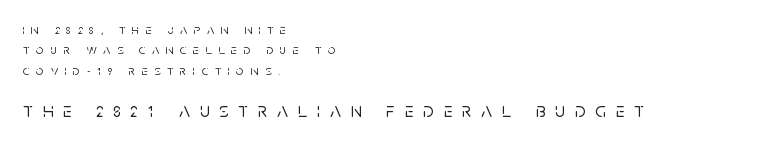
Every stem runs plumb, perpendicular to the baseline. Observe the wide spacing: letters keep a clear distance from each other. Quick note: interline space is typical. Whoever set this made the second block the dominant, larger element. The space beneath each line is pristine and unruled.
